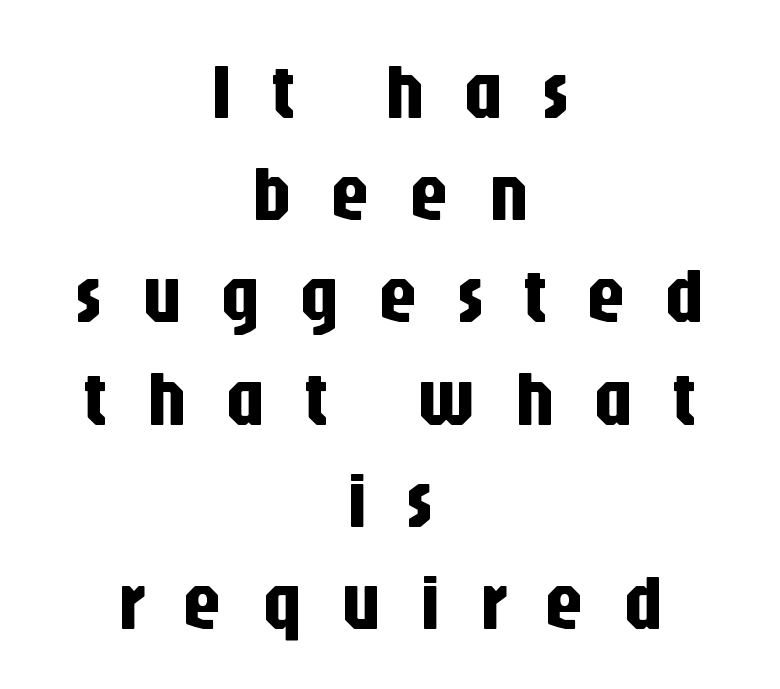
Q: Is the text italic (slanted)? A: No, it is upright.
Q: Is the typeface a serif or a sans-serif typeface? A: Sans-serif.
Q: Is the text underlined? A: No.
Q: How is the paragraph aligned? A: Centered.
Q: Is the spacing between letters normal or unusually wide? A: Unusually wide.
Q: Is the spacing between lines tight, normal or loose? A: Normal.
Q: Width (condensed, normal, or wide)? A: Condensed.
Q: Stroke contrast? A: Low.
Q: x-height? A: Large.
Q: Monospaced? A: No.
